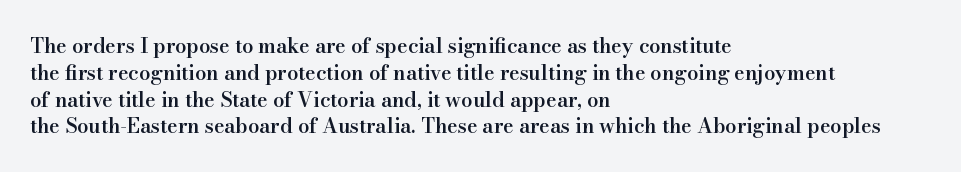
{"italic": "no", "bold": "semi", "underline": "no", "align": "left", "line_spacing": "normal", "line_spacing_ratio": 1.34, "letter_spacing": "normal", "letter_spacing_em": 0.0, "glyph_px": 20}
